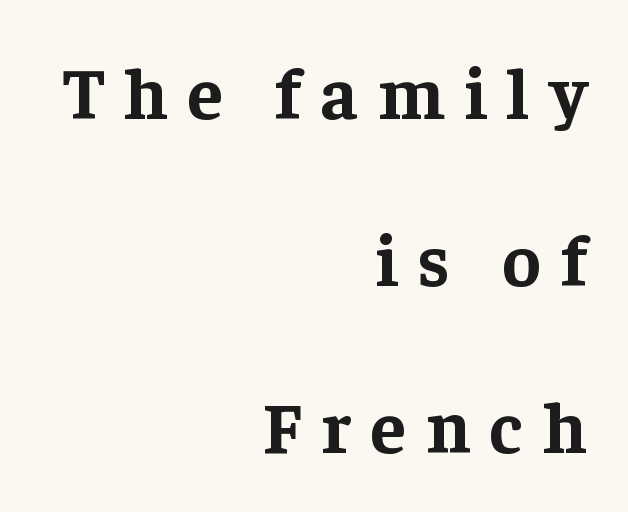
Q: Is the text bold? A: Yes.
Q: Is the text italic (slanted)? A: No, it is upright.
Q: Is the typeface a serif or a sans-serif typeface? A: Serif.
Q: Is the text underlined? A: No.
Q: How is the paragraph aligned? A: Right-aligned.
Q: Is the spacing between letters normal or unusually wide? A: Unusually wide.
Q: Is the spacing between lines tight, normal or loose? A: Loose.
Q: Width (condensed, normal, or wide)? A: Normal.
Q: Stroke contrast? A: Low.
Q: x-height? A: Medium.
Q: Monospaced? A: No.
